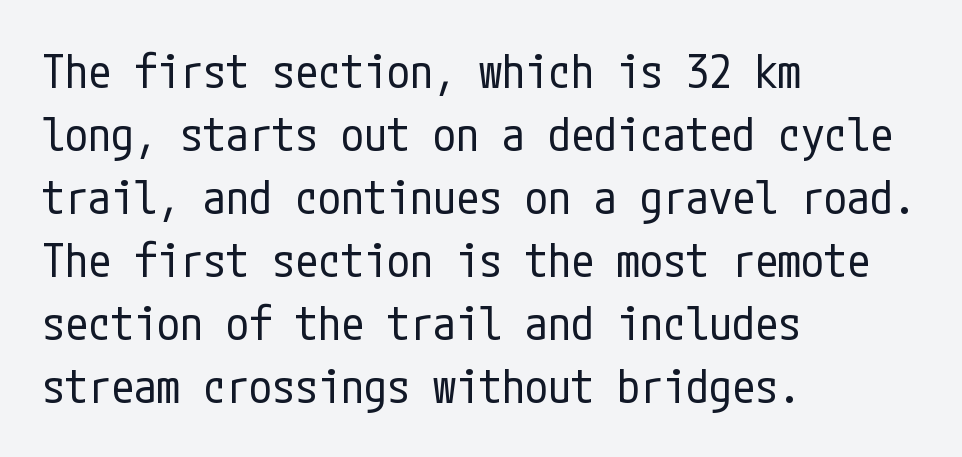
The image shows 46 px regular-weight, condensed sans-serif type, upright; set left-aligned, normal line spacing (1.37x), normal letter spacing, not underlined; low stroke contrast and a medium x-height.
